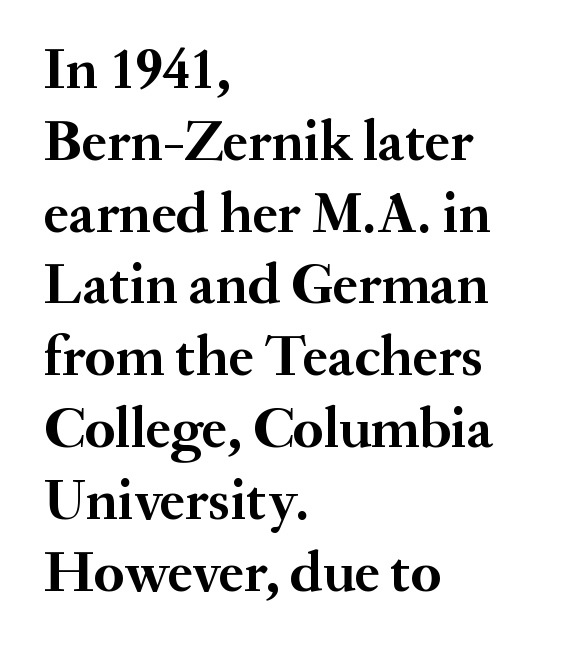
{"serif": "yes", "italic": "no", "bold": "yes", "weight": "semibold", "width": "normal", "stroke_contrast": "medium", "x_height": "small", "monospaced": "no", "underline": "no", "align": "left", "line_spacing": "normal", "line_spacing_ratio": 1.26, "letter_spacing": "normal", "letter_spacing_em": 0.0, "glyph_px": 57}
